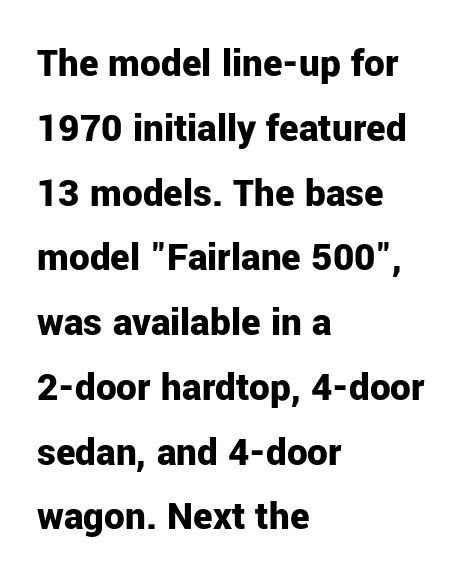
The image shows 41 px bold sans-serif type, upright; set left-aligned, normal line spacing (1.58x), normal letter spacing, not underlined; low stroke contrast and a medium x-height.
